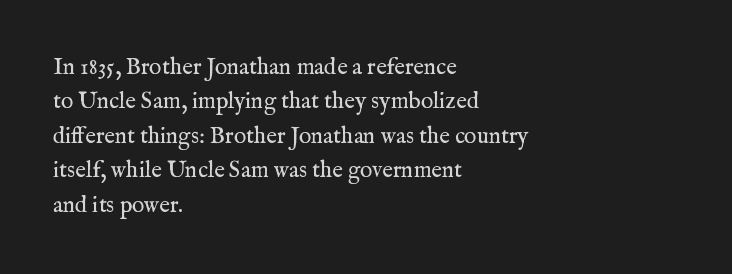
Q: Is the text bold? A: No.
Q: Is the text italic (slanted)? A: No, it is upright.
Q: Is the text underlined? A: No.
Q: How is the paragraph aligned? A: Left-aligned.
Q: Is the spacing between letters normal or unusually wide? A: Normal.
Q: Is the spacing between lines tight, normal or loose? A: Normal.
